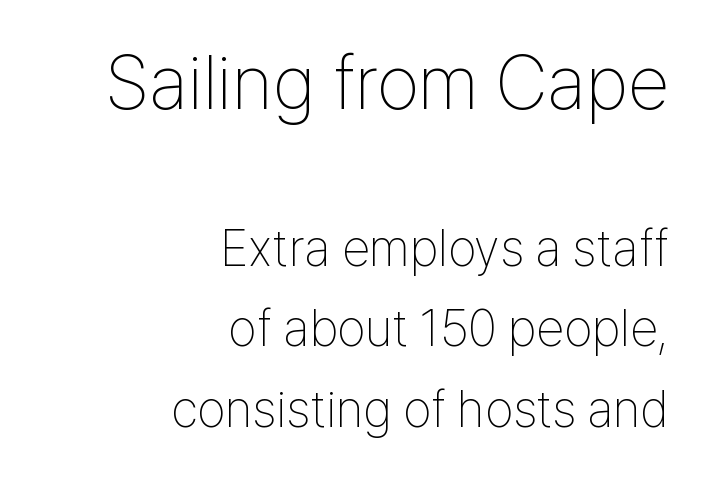
{"serif": "no", "italic": "no", "bold": "no", "weight": "thin", "width": "condensed", "stroke_contrast": "low", "x_height": "medium", "monospaced": "no", "underline": "no", "align": "right", "line_spacing": "normal", "line_spacing_ratio": 1.58, "letter_spacing": "normal", "letter_spacing_em": 0.0, "larger_block": "first", "size_ratio": 1.49, "glyph_px": 76}
